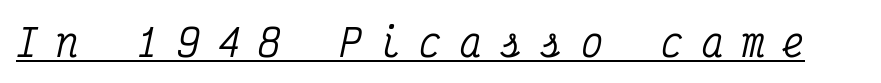
The passage shown has open, widely tracked lettering throughout. The letters march in equal steps, a hallmark of fixed-pitch type. Compared with undecorated copy, this sample adds a rule below the words. The typeface chosen for these lines features serifs. Quick note: italic.
